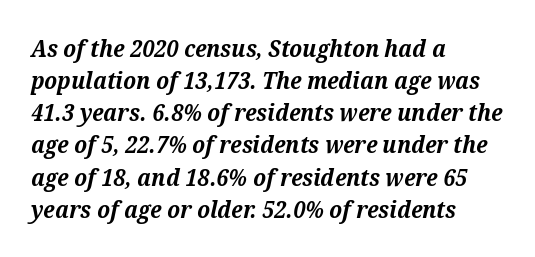
Q: Is the text bold? A: Yes.
Q: Is the text italic (slanted)? A: Yes, it leans right by about 12 degrees.
Q: Is the text underlined? A: No.
Q: How is the paragraph aligned? A: Left-aligned.
Q: Is the spacing between letters normal or unusually wide? A: Normal.
Q: Is the spacing between lines tight, normal or loose? A: Normal.
